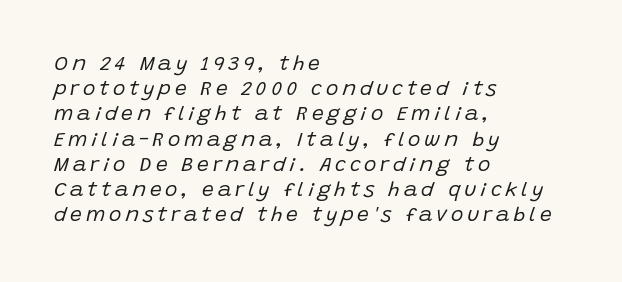
Each row of text sits above clean, open space. The ragged edge is on the right, which tells us the setting is flush left. Weight class: somewhere from thin through regular. Quick note: italic.
